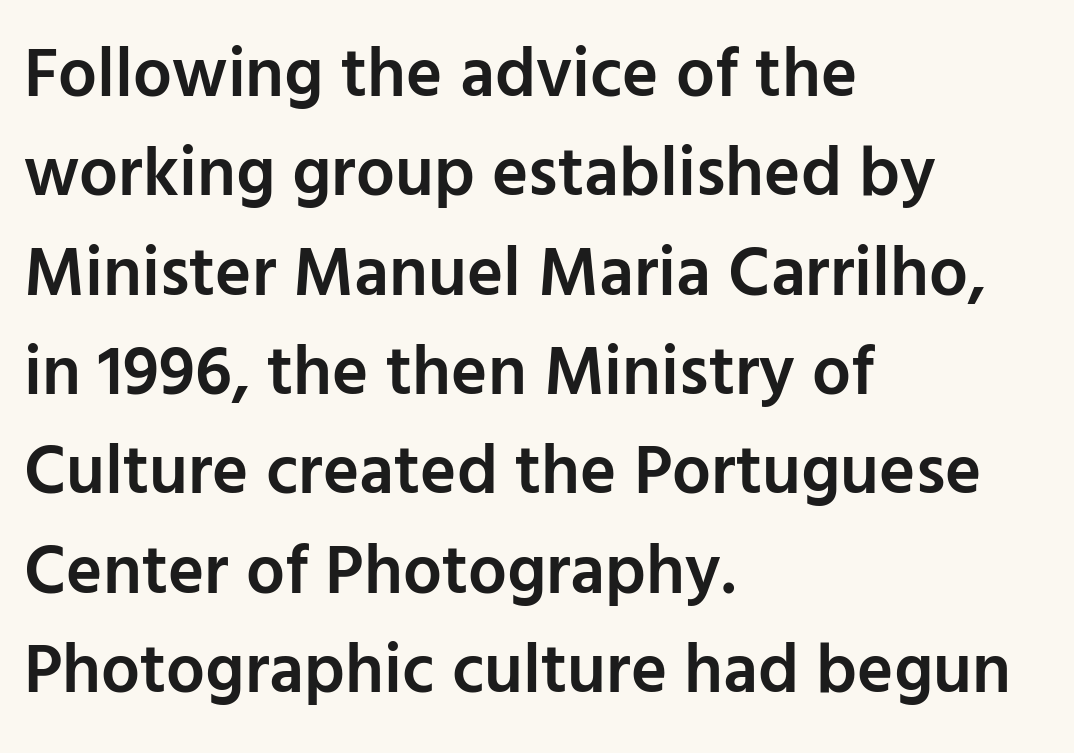
The image shows 69 px semibold sans-serif type, upright; set left-aligned, normal line spacing (1.44x), normal letter spacing, not underlined; low stroke contrast and a medium x-height.
